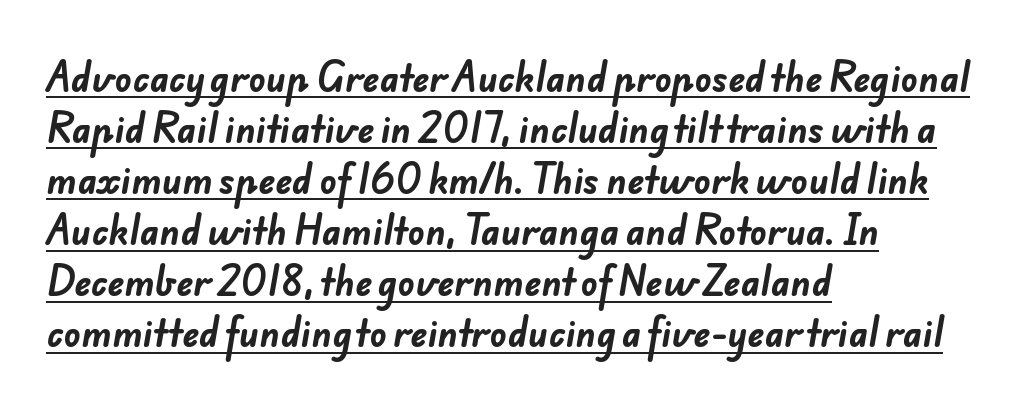
{"serif": "no", "bold": "yes", "weight": "bold", "width": "normal", "stroke_contrast": "low", "x_height": "small", "monospaced": "no", "underline": "yes", "align": "left", "line_spacing": "normal", "line_spacing_ratio": 1.46, "letter_spacing": "normal", "letter_spacing_em": 0.0, "glyph_px": 35}
